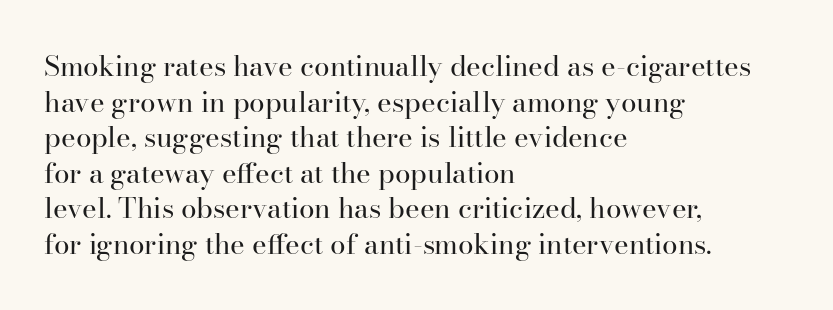
Q: Is the text bold? A: No.
Q: Is the text italic (slanted)? A: No, it is upright.
Q: Is the typeface a serif or a sans-serif typeface? A: Serif.
Q: Is the text underlined? A: No.
Q: How is the paragraph aligned? A: Left-aligned.
Q: Is the spacing between letters normal or unusually wide? A: Normal.
Q: Is the spacing between lines tight, normal or loose? A: Normal.
Q: Width (condensed, normal, or wide)? A: Normal.
Q: Stroke contrast? A: High.
Q: x-height? A: Small.
Q: Monospaced? A: No.
